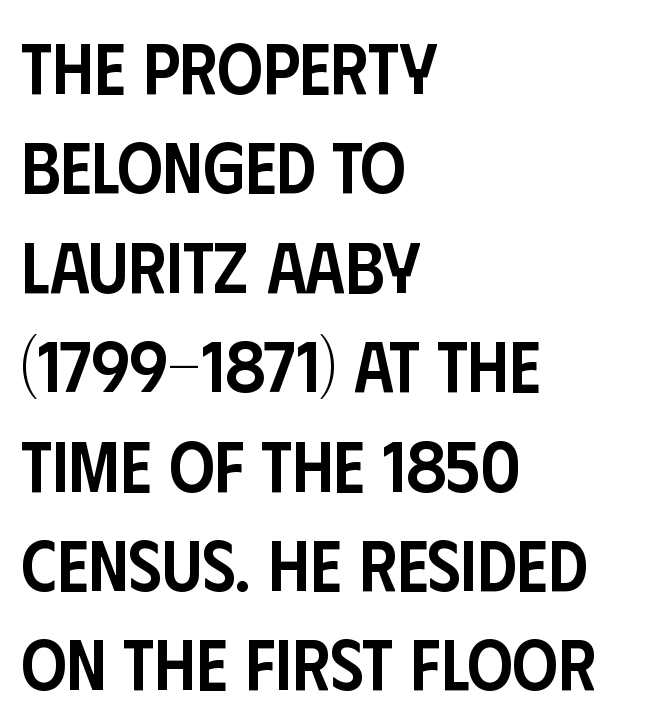
What kind of face is this? One without serifs — a sans. The passage shown is not underscored anywhere. As a designer I'd log this as weight 600, semibold. A roman cut, with each character standing at attention. This sample has the flowing, uneven cadence of proportional lettering. Typeset ragged right — the left edge is the straight one.
